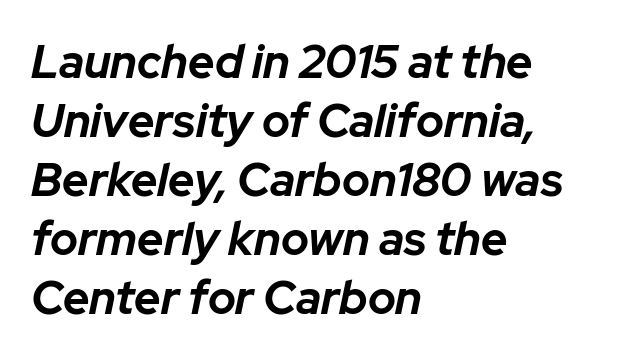
The image shows 46 px bold type, italic (leaning right); set left-aligned, normal line spacing (1.28x), normal letter spacing, not underlined; low stroke contrast and a medium x-height.
